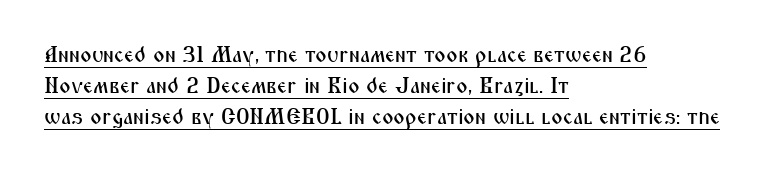
Where is the straight margin? On the left. Short note: letters normally spaced. A typesetter would call this leading conventional body-copy spacing. The glyphs are accompanied by a horizontal stroke just below them. Posture: straight, roman, zero tilt.
